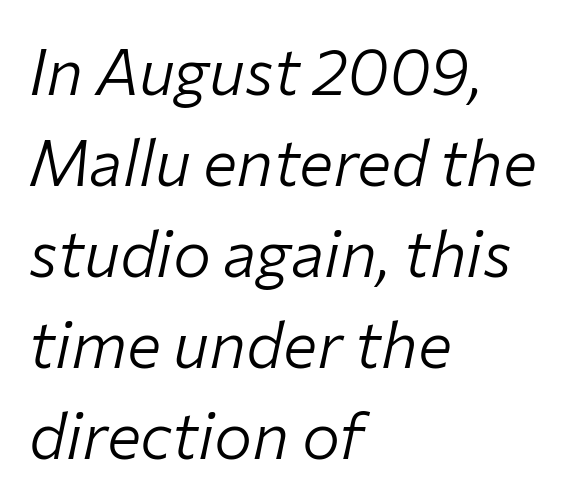
Anything drawn beneath the words? Only blank space. The text carries the slant typical of an italic or oblique font. The weight tops out at a normal text grade. Honestly, the row spacing looks completely unremarkable.
